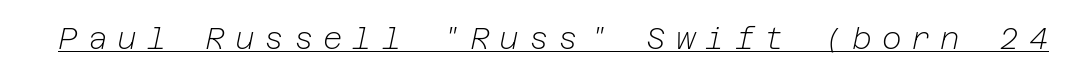
{"italic": "yes", "lean": "right", "slant_degrees": 12, "bold": "no", "weight": "light", "width": "normal", "stroke_contrast": "low", "x_height": "medium", "underline": "yes", "letter_spacing": "wide", "letter_spacing_em": 0.33, "glyph_px": 30}
